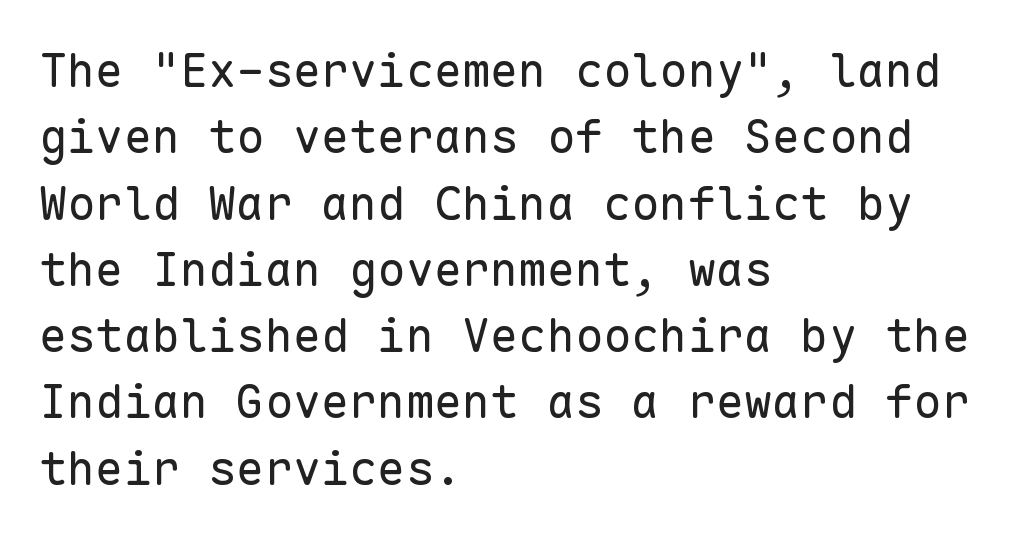
{"serif": "no", "italic": "no", "bold": "no", "weight": "regular", "width": "normal", "stroke_contrast": "low", "x_height": "medium", "monospaced": "yes", "underline": "no", "align": "left", "line_spacing": "normal", "line_spacing_ratio": 1.41, "letter_spacing": "normal", "letter_spacing_em": 0.0, "glyph_px": 47}
